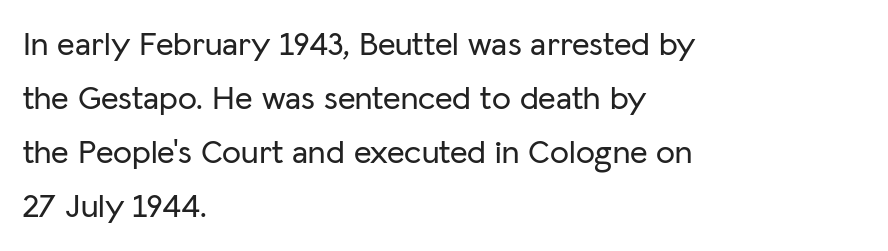
The image shows 34 px sans-serif type, upright; set left-aligned, normal line spacing (1.59x), normal letter spacing, not underlined; low stroke contrast and a medium x-height.
